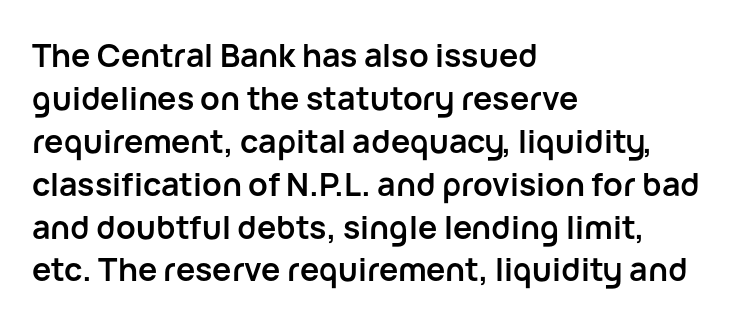
The axis of the letterforms is exactly vertical. Successive baselines arrive at the customary interval. Character widths vary here, with narrow letters taking less room than wide ones. Plain, unruled lines of type.
